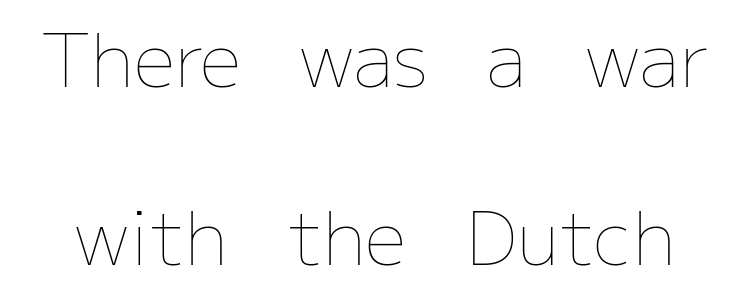
The image shows 74 px thin type, upright; set loose line spacing (2.4x), normal letter spacing, not underlined; low stroke contrast and a medium x-height.
